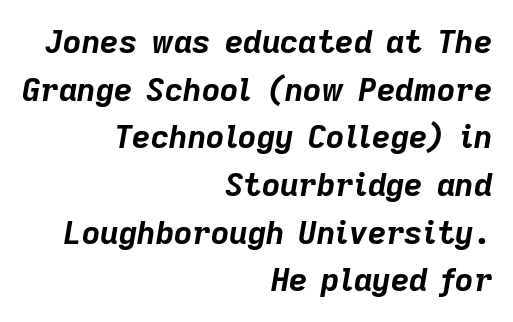
Q: Is the text bold? A: Yes.
Q: Is the text italic (slanted)? A: Yes, it leans right by about 9 degrees.
Q: Is the text underlined? A: No.
Q: How is the paragraph aligned? A: Right-aligned.
Q: Is the spacing between letters normal or unusually wide? A: Normal.
Q: Is the spacing between lines tight, normal or loose? A: Normal.
Q: Width (condensed, normal, or wide)? A: Normal.
Q: Stroke contrast? A: Low.
Q: x-height? A: Medium.
Q: Monospaced? A: No.
